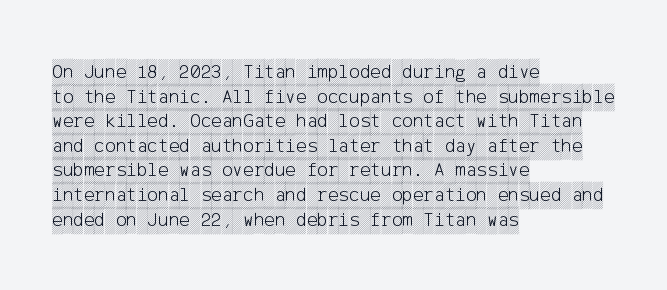
Q: Is the text italic (slanted)? A: No, it is upright.
Q: Is the text underlined? A: No.
Q: How is the paragraph aligned? A: Left-aligned.
Q: Is the spacing between letters normal or unusually wide? A: Normal.
